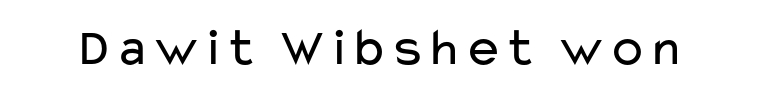
{"serif": "no", "italic": "no", "bold": "no", "weight": "regular", "width": "wide", "stroke_contrast": "low", "x_height": "medium", "monospaced": "no", "underline": "no", "letter_spacing": "normal", "letter_spacing_em": 0.0, "glyph_px": 54}
